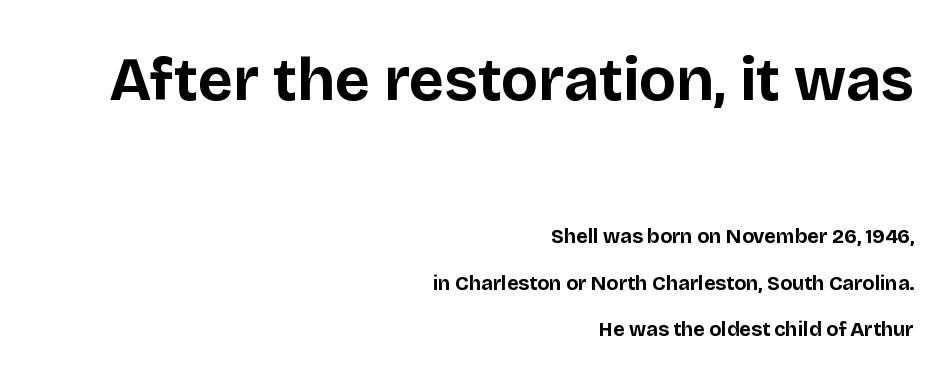
Bold? Absolutely — the strokes are thick and heavy. Rendered with straight, roman letterforms. Is the letter spacing exaggerated? No — it looks like the ordinary default. Caption: upper text group enlarged, lower text group reduced. Is this a sans? Yes — the strokes have no serifs. This block would shrink considerably if given ordinary leading; it's expanded now.
